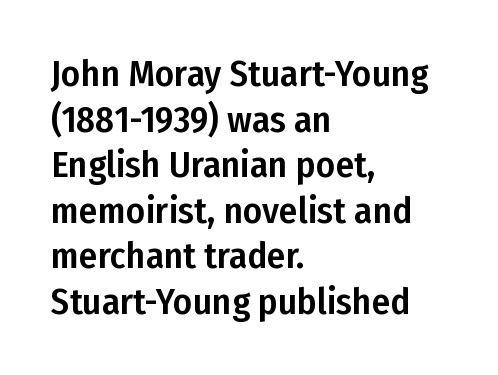
Here the glyphs are tracked normally, forming tight word shapes. Note: no serifs on the glyphs. Check under the words: just untouched page. These lines are rendered in a variable-pitch font.
